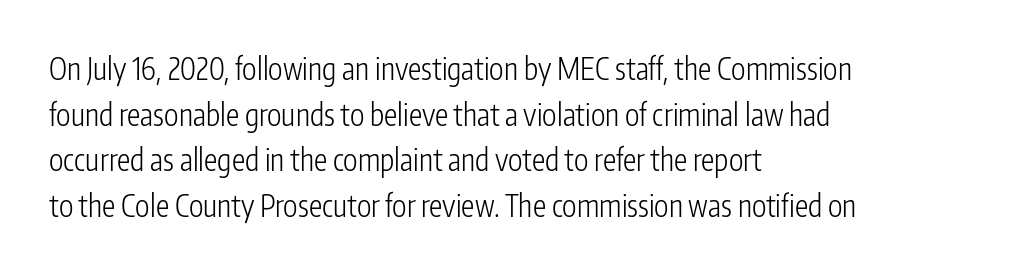
The image shows 30 px light, condensed sans-serif type, upright; set left-aligned, normal line spacing (1.52x), normal letter spacing, not underlined; low stroke contrast and a medium x-height.
